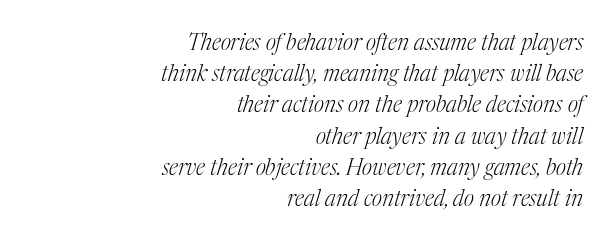
The image shows 22 px text type, italic (leaning right); set right-aligned, normal line spacing (1.42x), normal letter spacing, not underlined.
